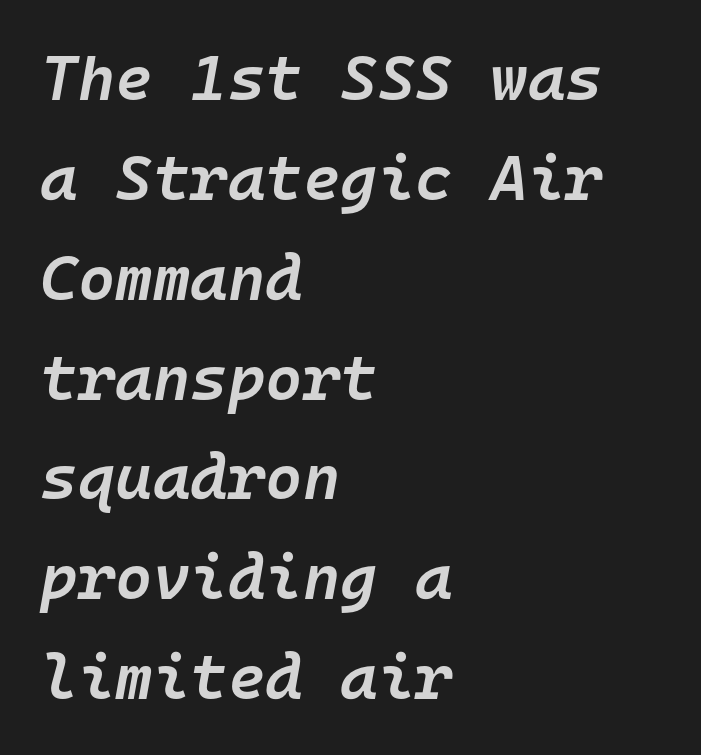
{"italic": "yes", "lean": "right", "slant_degrees": 10, "bold": "semi", "weight": "semibold", "width": "normal", "stroke_contrast": "low", "x_height": "medium", "monospaced": "yes", "underline": "no", "align": "left", "line_spacing": "normal", "line_spacing_ratio": 1.56, "letter_spacing": "normal", "letter_spacing_em": 0.0, "glyph_px": 64}
